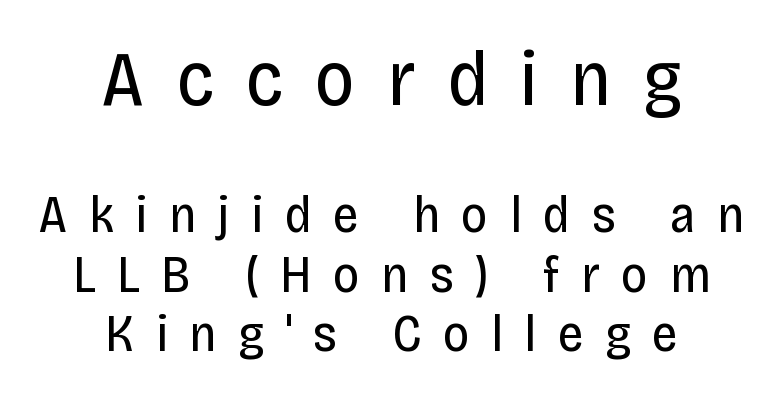
Q: Is the text bold? A: No.
Q: Is the text italic (slanted)? A: No, it is upright.
Q: Is the typeface a serif or a sans-serif typeface? A: Sans-serif.
Q: Is the text underlined? A: No.
Q: How is the paragraph aligned? A: Centered.
Q: Is the spacing between letters normal or unusually wide? A: Unusually wide.
Q: Is the spacing between lines tight, normal or loose? A: Tight.
Q: Which block of text is set in a larger size, the first (top) or the second (bottom)? A: The first (top) one.
Q: Width (condensed, normal, or wide)? A: Condensed.
Q: Stroke contrast? A: Low.
Q: x-height? A: Large.
Q: Monospaced? A: No.
